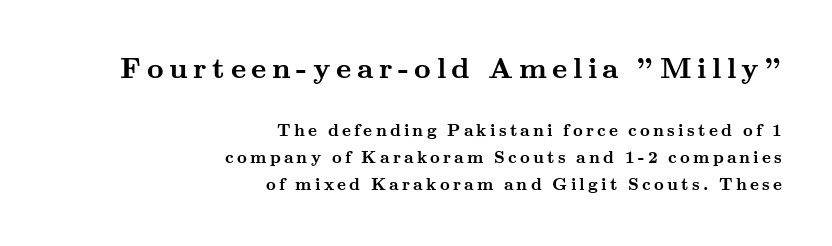
This sample uses a serif face. Varying glyph widths throughout — classic text-font behaviour. Typographic density is high because the face is bold. Posture: vertical. Top chunk: large. Bottom chunk: small.
